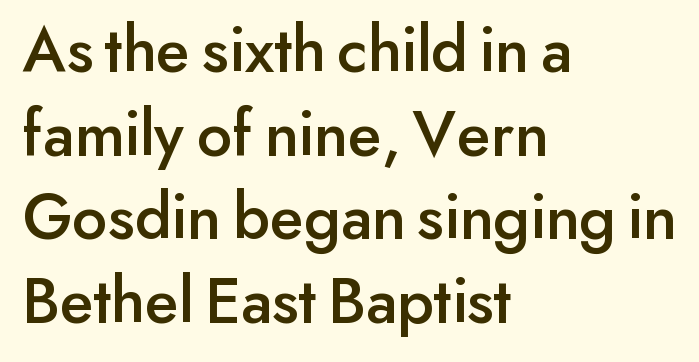
{"serif": "no", "italic": "no", "width": "normal", "stroke_contrast": "low", "x_height": "small", "monospaced": "no", "underline": "no", "align": "left", "line_spacing": "normal", "line_spacing_ratio": 1.25, "letter_spacing": "normal", "letter_spacing_em": 0.0, "glyph_px": 67}
